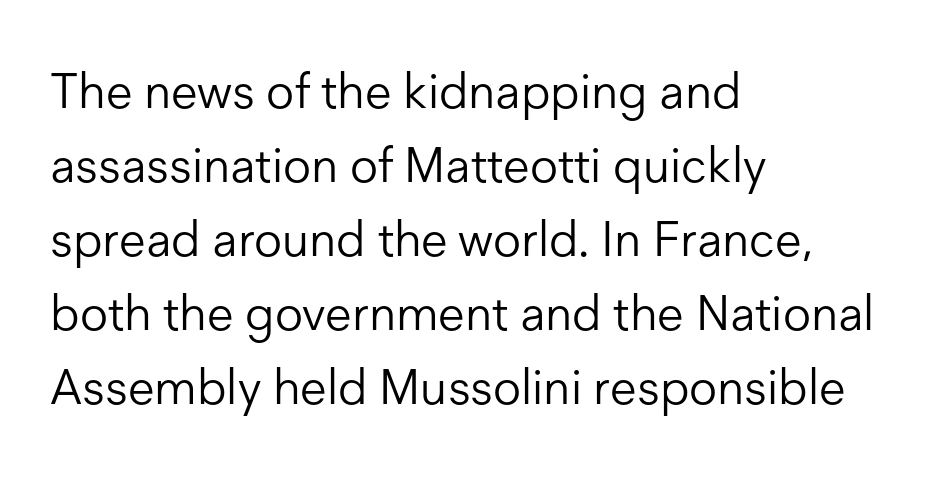
The image shows 49 px light sans-serif type, upright; set left-aligned, normal line spacing (1.51x), normal letter spacing, not underlined; low stroke contrast and a medium x-height.
